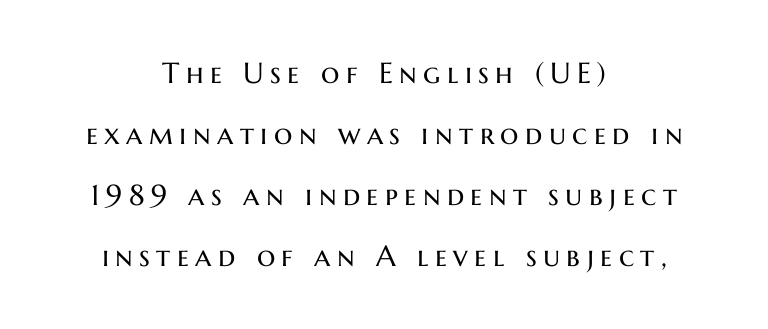
Glyph-to-glyph distance is far greater than everyday printed text. Beneath every word, the page is bare. Loosely led — the rows are spread out. To sum up the face: it is a sans, with no serifs.
